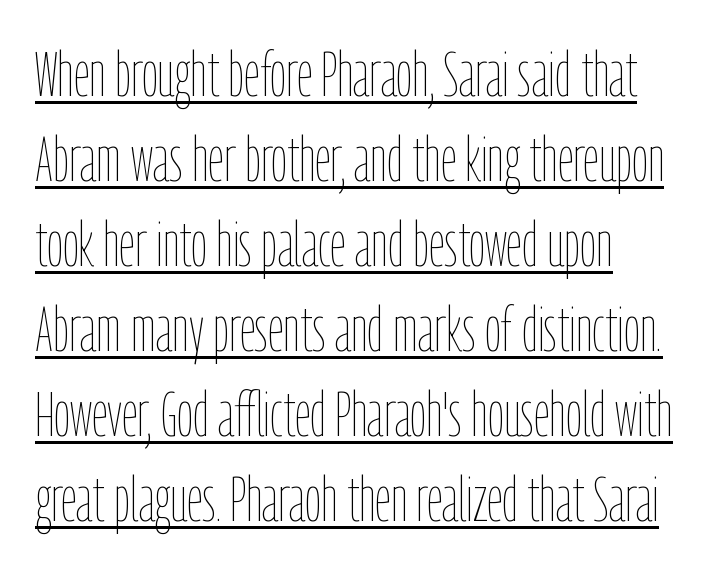
You can see a thin bar hugging the bottom of the glyphs. Varying glyph widths throughout — classic text-font behaviour. The typography opts for an upright posture over an oblique one. The vertical gap from one line to the next is medium.
